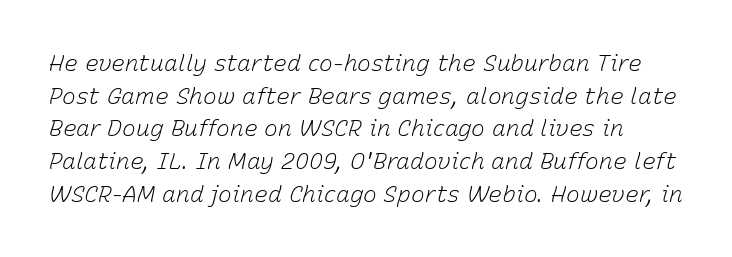
The image shows 23 px text type, italic (leaning right); set normal line spacing (1.42x), normal letter spacing, not underlined.
